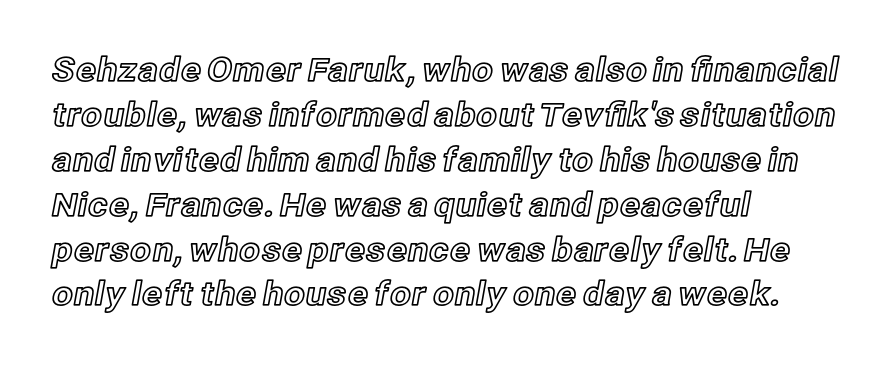
Line spacing here is normal. Short note: letters normally spaced. This rendering uses left alignment, leaving the right contour irregular.
